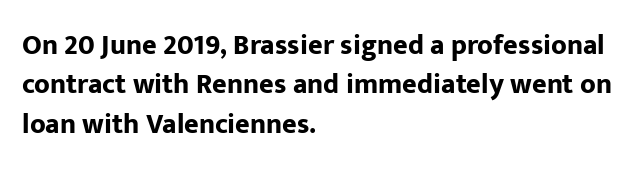
Q: Is the text bold? A: Yes.
Q: Is the text italic (slanted)? A: No, it is upright.
Q: Is the typeface a serif or a sans-serif typeface? A: Sans-serif.
Q: Is the text underlined? A: No.
Q: How is the paragraph aligned? A: Left-aligned.
Q: Is the spacing between letters normal or unusually wide? A: Normal.
Q: Is the spacing between lines tight, normal or loose? A: Normal.
Q: Width (condensed, normal, or wide)? A: Normal.
Q: Stroke contrast? A: Low.
Q: x-height? A: Medium.
Q: Monospaced? A: No.
